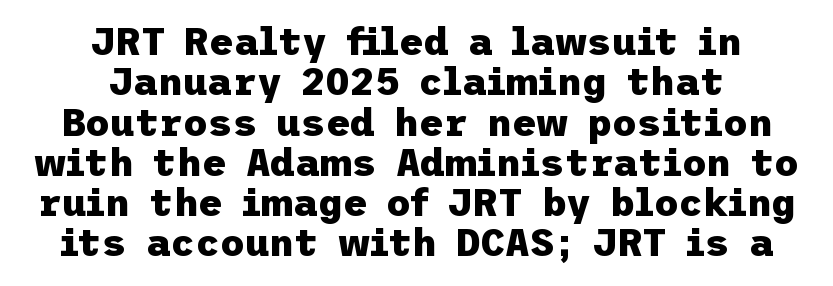
Q: Is the text bold? A: Yes.
Q: Is the text italic (slanted)? A: No, it is upright.
Q: Is the typeface a serif or a sans-serif typeface? A: Sans-serif.
Q: Is the text underlined? A: No.
Q: How is the paragraph aligned? A: Centered.
Q: Is the spacing between letters normal or unusually wide? A: Normal.
Q: Is the spacing between lines tight, normal or loose? A: Tight.
Q: Width (condensed, normal, or wide)? A: Normal.
Q: Stroke contrast? A: Low.
Q: x-height? A: Medium.
